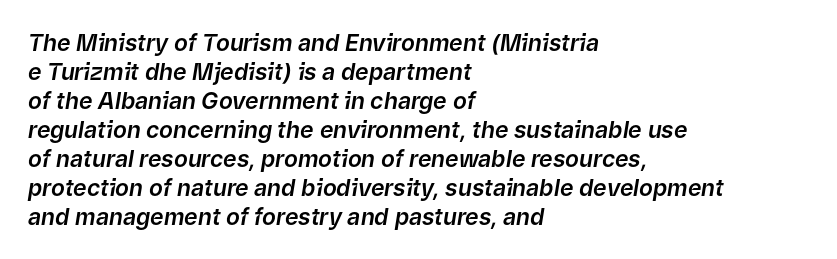
Q: Is the text italic (slanted)? A: Yes, it leans right by about 9 degrees.
Q: Is the text underlined? A: No.
Q: How is the paragraph aligned? A: Left-aligned.
Q: Is the spacing between letters normal or unusually wide? A: Normal.
Q: Is the spacing between lines tight, normal or loose? A: Normal.
